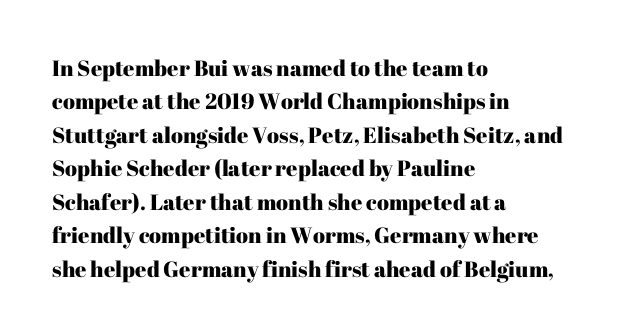
Q: Is the text italic (slanted)? A: No, it is upright.
Q: Is the text underlined? A: No.
Q: How is the paragraph aligned? A: Left-aligned.
Q: Is the spacing between letters normal or unusually wide? A: Normal.
Q: Is the spacing between lines tight, normal or loose? A: Normal.
